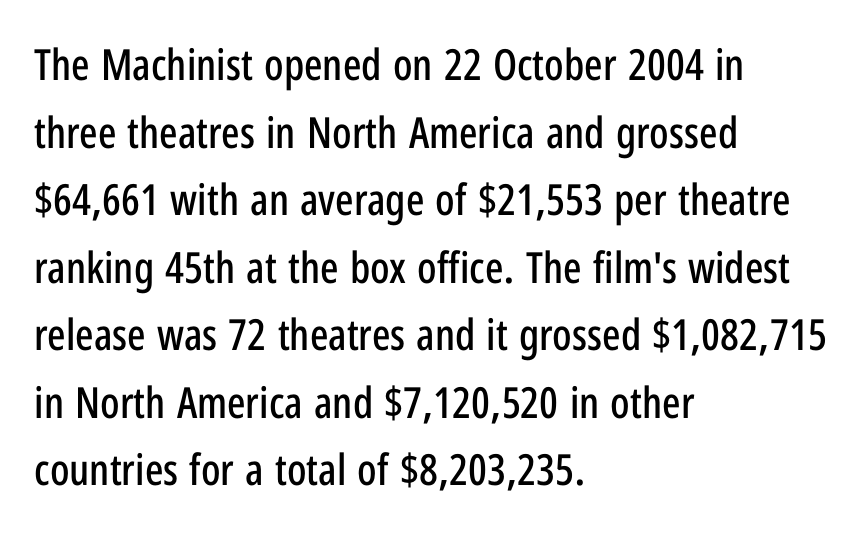
{"serif": "no", "italic": "no", "width": "condensed", "stroke_contrast": "low", "x_height": "medium", "monospaced": "no", "underline": "no", "align": "left", "line_spacing": "normal", "line_spacing_ratio": 1.57, "letter_spacing": "normal", "letter_spacing_em": 0.0, "glyph_px": 43}
